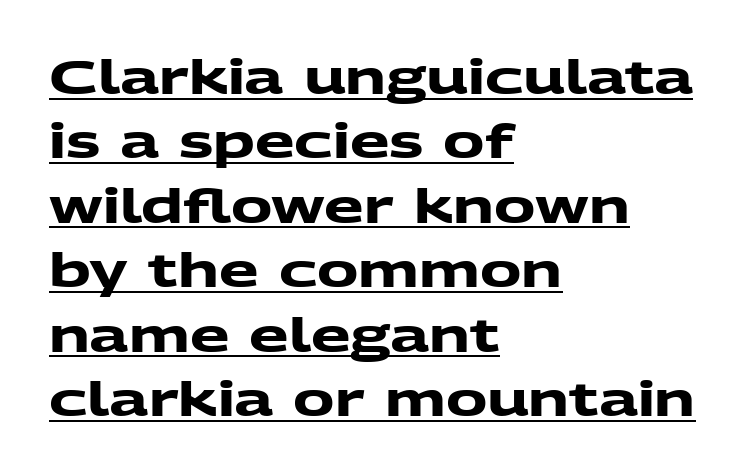
The image shows 46 px heavy, wide sans-serif type; set left-aligned, normal line spacing (1.4x), normal letter spacing, underlined; medium stroke contrast and a medium x-height.
